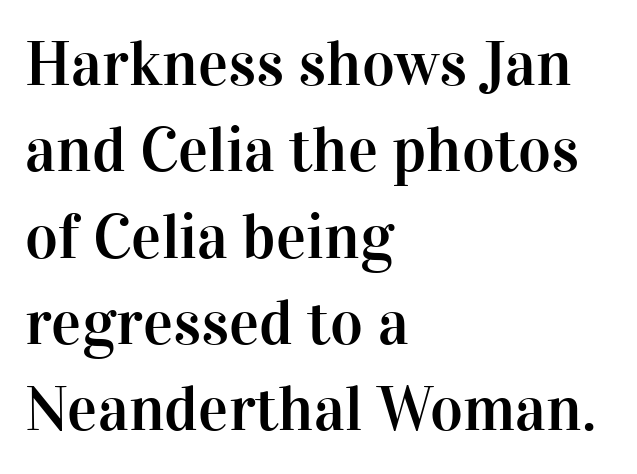
Proportional: the letters do not fall into vertical columns. The font's upright variant was chosen for this text. The typesetter chose a ragged-right arrangement here. Bare-footed words on every line. Evenly set lines give the paragraph a standard silhouette.
